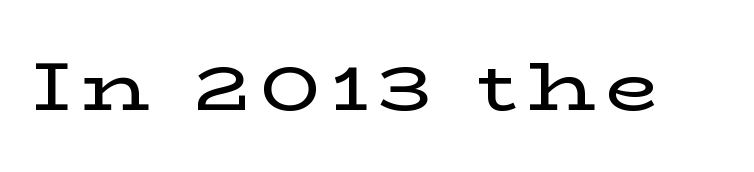
{"serif": "yes", "italic": "no", "width": "wide", "stroke_contrast": "low", "x_height": "medium", "monospaced": "no", "underline": "no", "glyph_px": 69}
